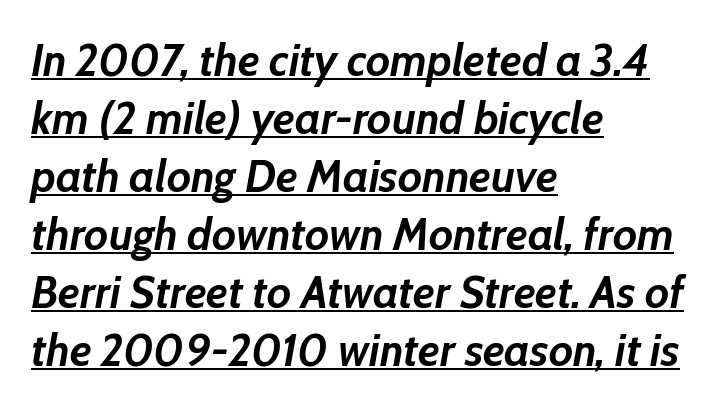
Notice how the stems are inclined rather than vertical — that's the hallmark of italics. This sample uses plain, unmodified letter spacing. Is this a fixed-width face? No — the glyphs have proportional, varying widths. Alignment: flush left. Glance below the letters and you will spot a drawn line.
